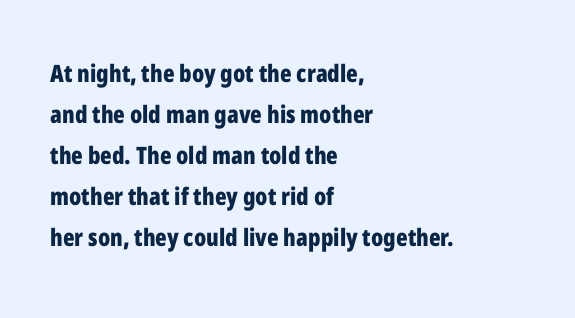
{"italic": "no", "bold": "yes", "underline": "no", "align": "left", "line_spacing_ratio": 1.71, "letter_spacing": "normal", "letter_spacing_em": 0.0, "glyph_px": 24}
